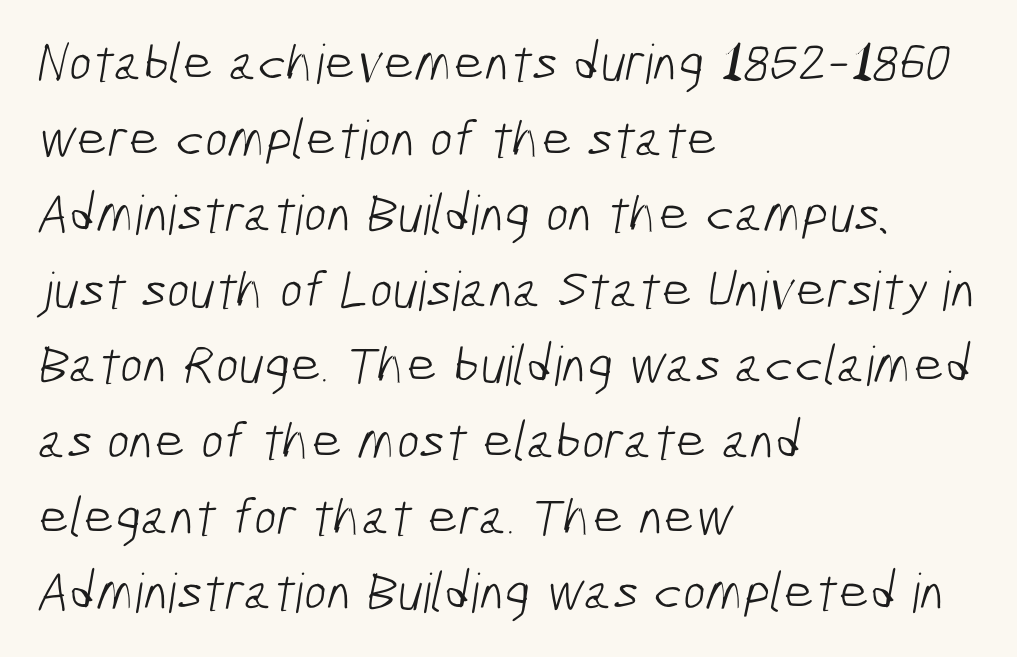
The image shows 54 px light, condensed sans-serif type; set left-aligned, normal line spacing (1.4x), normal letter spacing, not underlined; low stroke contrast and a medium x-height.
